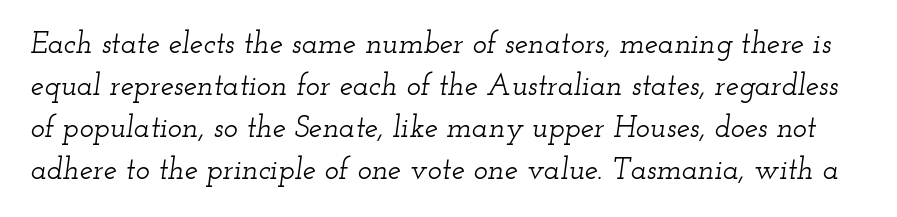
Q: Is the text italic (slanted)? A: Yes, it leans right by about 12 degrees.
Q: Is the typeface a serif or a sans-serif typeface? A: Serif.
Q: Is the text underlined? A: No.
Q: Is the spacing between letters normal or unusually wide? A: Normal.
Q: Is the spacing between lines tight, normal or loose? A: Normal.
Q: Width (condensed, normal, or wide)? A: Wide.
Q: Stroke contrast? A: Low.
Q: x-height? A: Small.
Q: Monospaced? A: No.
